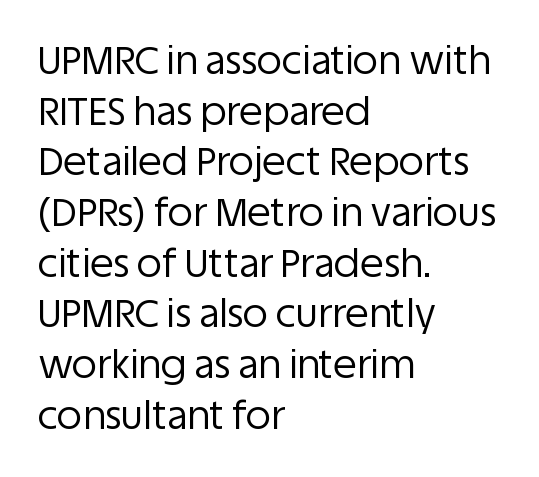
The paragraph has a hard left edge and a soft right edge. Unbolded letterforms with no extra heft. The letters sit at their default tracking, neither squeezed nor spread. The passage shown is typed in a proportional face where columns would drift. This rendering features lettering with no underline. When letters stand straight like this, we call the style roman or upright.
